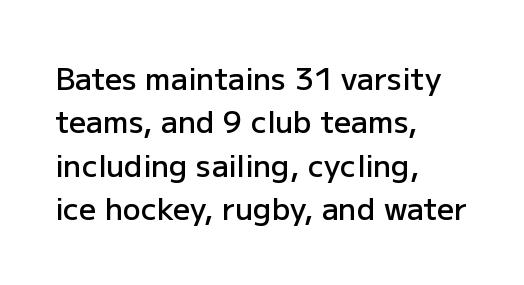
Words float on clear page, feet unadorned. The ragged edge is on the right, which tells us the setting is flush left. The glyphs have the mass of a demibold cut, below bold. The space between consecutive lines is moderate. You could not count columns in this text — the font is proportionally spaced. A sans-serif font was chosen for this passage.
